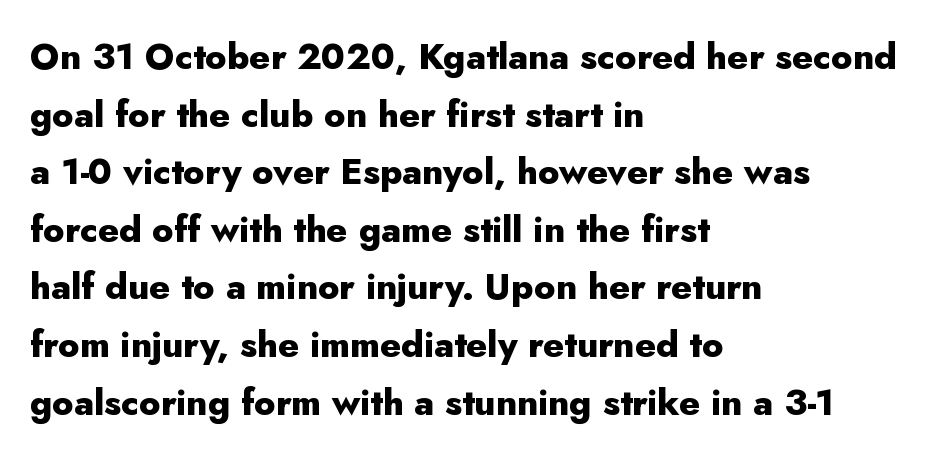
The image shows 36 px heavy sans-serif type, upright; set left-aligned, normal line spacing (1.6x), normal letter spacing, not underlined; low stroke contrast and a small x-height.
